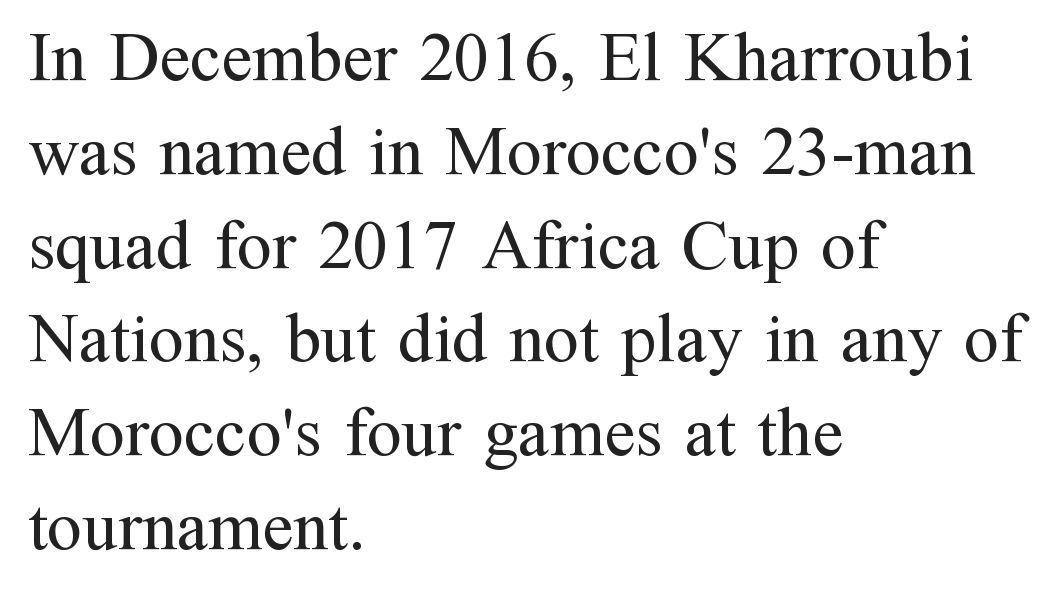
The gaps between neighbouring characters are ordinary and unremarkable. Check under the words: just untouched page. Line starts are locked; line ends wander. Upright lettering throughout. Vertical stems look standard width or narrower in stroke.
